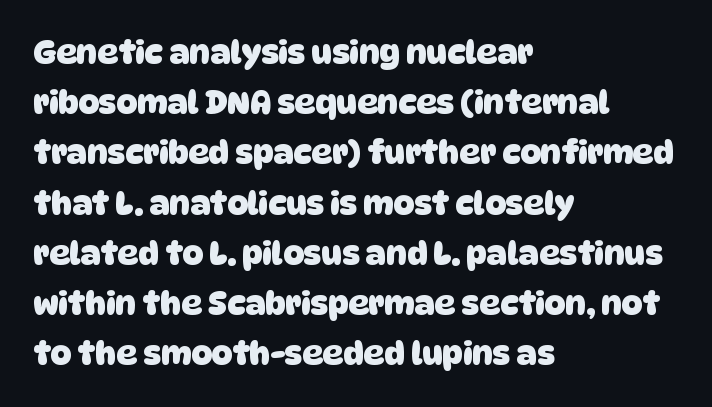
Q: Is the text bold? A: Yes.
Q: Is the typeface a serif or a sans-serif typeface? A: Sans-serif.
Q: Is the text underlined? A: No.
Q: How is the paragraph aligned? A: Left-aligned.
Q: Is the spacing between letters normal or unusually wide? A: Normal.
Q: Is the spacing between lines tight, normal or loose? A: Normal.
Q: Width (condensed, normal, or wide)? A: Normal.
Q: Stroke contrast? A: Low.
Q: x-height? A: Large.
Q: Monospaced? A: No.
